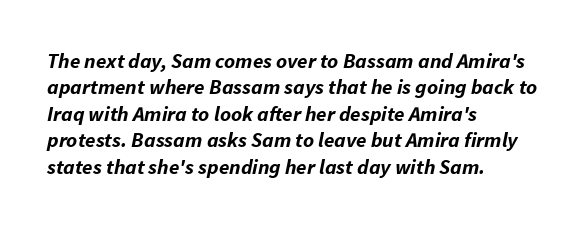
Q: Is the text bold? A: Yes.
Q: Is the text italic (slanted)? A: Yes, it leans right by about 11 degrees.
Q: Is the text underlined? A: No.
Q: How is the paragraph aligned? A: Left-aligned.
Q: Is the spacing between letters normal or unusually wide? A: Normal.
Q: Is the spacing between lines tight, normal or loose? A: Normal.
